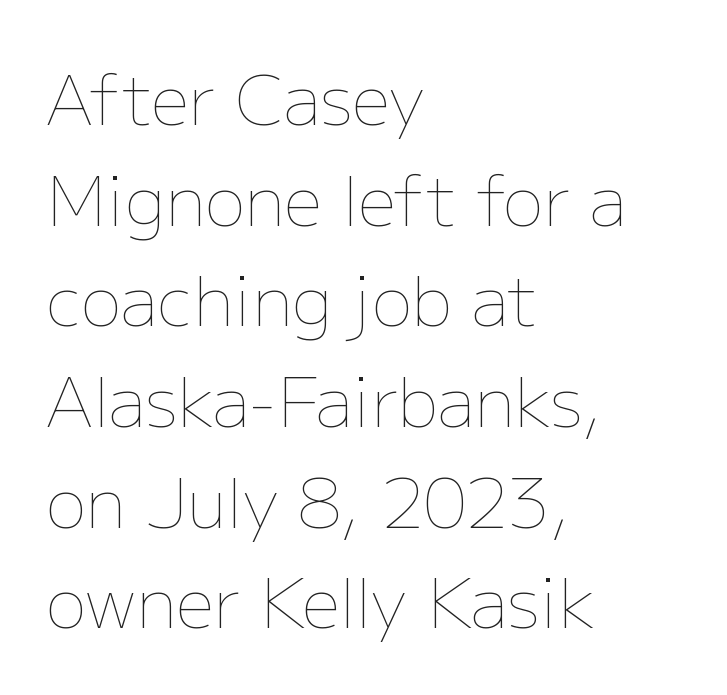
Q: Is the text bold? A: No.
Q: Is the text italic (slanted)? A: No, it is upright.
Q: Is the text underlined? A: No.
Q: How is the paragraph aligned? A: Left-aligned.
Q: Is the spacing between letters normal or unusually wide? A: Normal.
Q: Is the spacing between lines tight, normal or loose? A: Normal.
Q: Width (condensed, normal, or wide)? A: Normal.
Q: Stroke contrast? A: Low.
Q: x-height? A: Medium.
Q: Monospaced? A: No.
